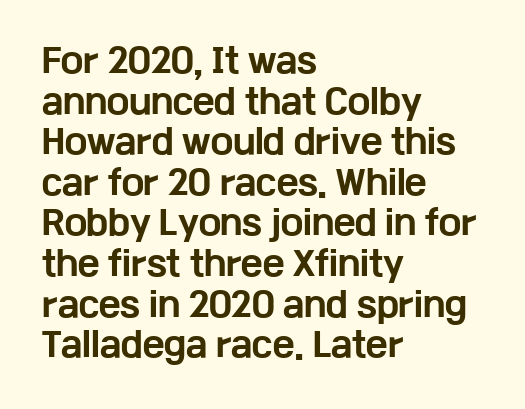
The horizontal fit of the characters is conventional and even. A typesetter would call this proportional, since set widths differ per character. Check under the words: just untouched page. Is the block centered? No — it sits flush against the left margin.
